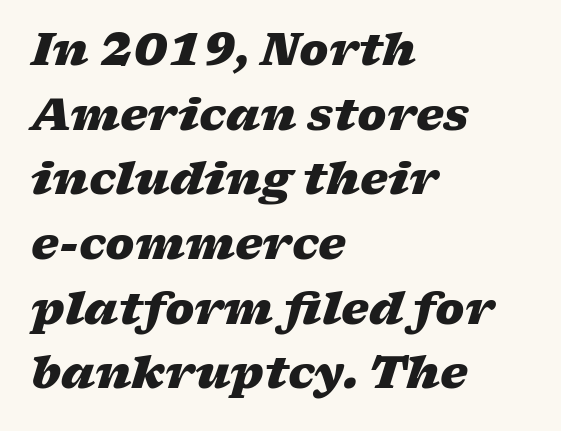
The image shows 44 px heavy, wide type, italic (leaning right); set left-aligned, normal line spacing (1.47x), normal letter spacing, not underlined; low stroke contrast and a medium x-height.
